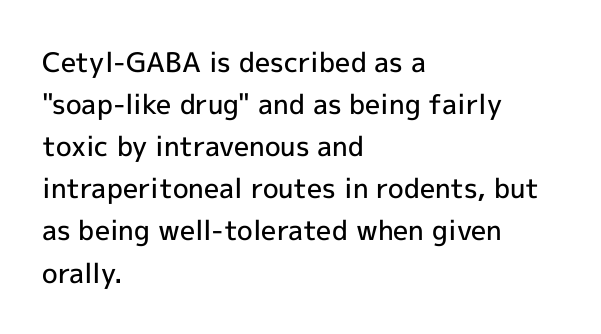
Q: Is the text bold? A: Semi-bold.
Q: Is the text italic (slanted)? A: No, it is upright.
Q: Is the text underlined? A: No.
Q: How is the paragraph aligned? A: Left-aligned.
Q: Is the spacing between letters normal or unusually wide? A: Normal.
Q: Is the spacing between lines tight, normal or loose? A: Normal.
